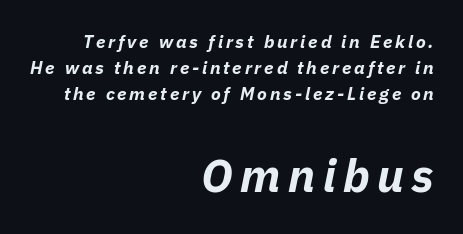
Q: Is the text bold? A: Yes.
Q: Is the text italic (slanted)? A: Yes, it leans right by about 11 degrees.
Q: Is the text underlined? A: No.
Q: How is the paragraph aligned? A: Right-aligned.
Q: Is the spacing between lines tight, normal or loose? A: Normal.
Q: Which block of text is set in a larger size, the first (top) or the second (bottom)? A: The second (bottom) one.
Q: Width (condensed, normal, or wide)? A: Normal.
Q: Stroke contrast? A: Low.
Q: x-height? A: Medium.
Q: Monospaced? A: No.
